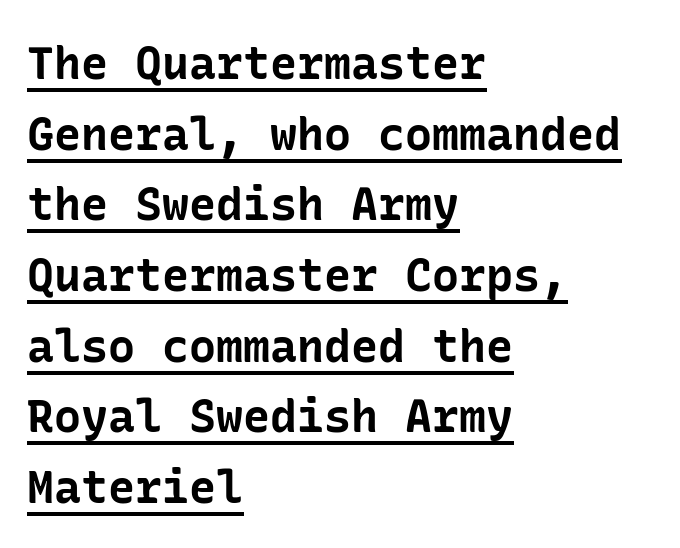
The image shows 45 px bold sans-serif type, upright; set left-aligned, normal line spacing (1.57x), normal letter spacing, underlined; low stroke contrast and a medium x-height.
